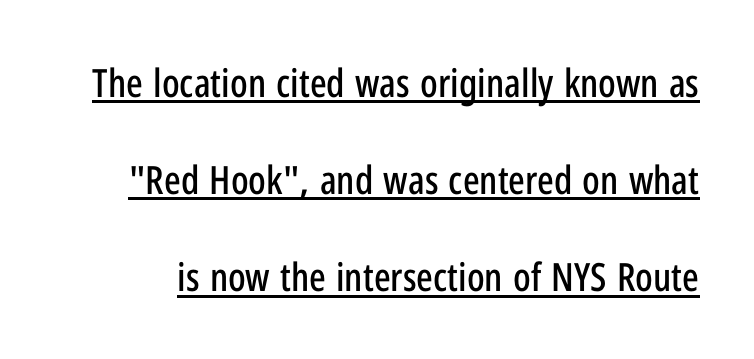
Q: Is the text italic (slanted)? A: No, it is upright.
Q: Is the typeface a serif or a sans-serif typeface? A: Sans-serif.
Q: Is the text underlined? A: Yes.
Q: Is the spacing between letters normal or unusually wide? A: Normal.
Q: Is the spacing between lines tight, normal or loose? A: Loose.
Q: Width (condensed, normal, or wide)? A: Condensed.
Q: Stroke contrast? A: Low.
Q: x-height? A: Medium.
Q: Monospaced? A: No.
